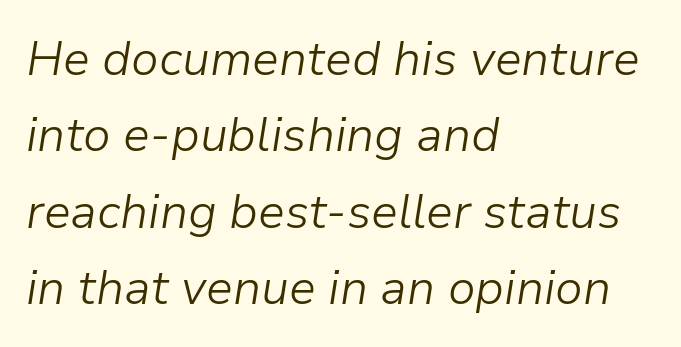
{"italic": "yes", "lean": "right", "slant_degrees": 9, "bold": "no", "weight": "light", "width": "normal", "stroke_contrast": "low", "x_height": "medium", "monospaced": "no", "underline": "no", "align": "left", "line_spacing": "normal", "line_spacing_ratio": 1.59, "letter_spacing": "normal", "letter_spacing_em": 0.0, "glyph_px": 48}
